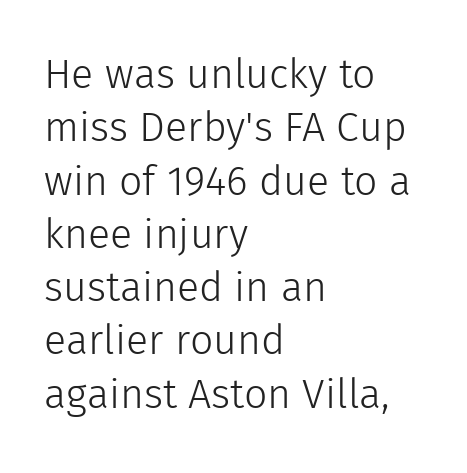
The image shows 41 px light sans-serif type, upright; set left-aligned, normal line spacing (1.3x), normal letter spacing, not underlined; a medium x-height.
